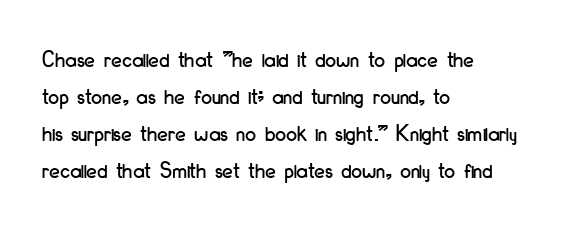
Q: Is the text italic (slanted)? A: No, it is upright.
Q: Is the text underlined? A: No.
Q: How is the paragraph aligned? A: Left-aligned.
Q: Is the spacing between letters normal or unusually wide? A: Normal.
Q: Is the spacing between lines tight, normal or loose? A: Normal.
